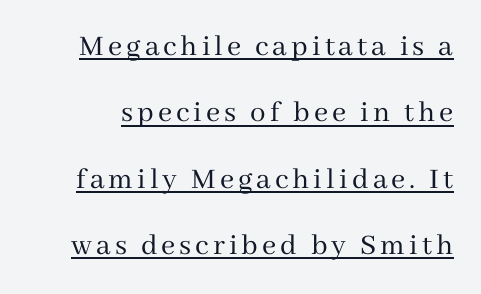
Horizontal bands of white between lines are thick stripes. Vertical strokes here are truly vertical. Compared with undecorated copy, this sample adds a rule below the words. Stroke mass is kept to a normal reading level or below. The rendering shows small feet on the letterforms — a serif design. Varying glyph widths throughout — classic text-font behaviour.
